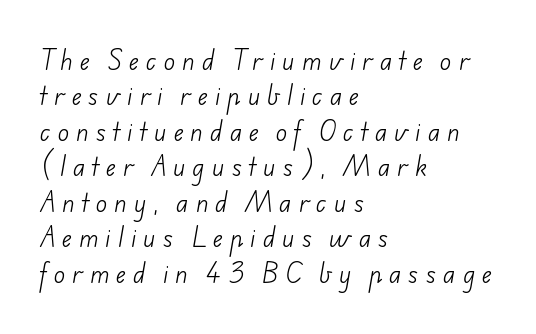
Alignment: flush left. The tracking reads as deliberately expanded to a designer's eye. Honestly, the row spacing looks completely unremarkable. The passage shown is not underscored anywhere. The strokes are not fattened; the text isn't bold.
